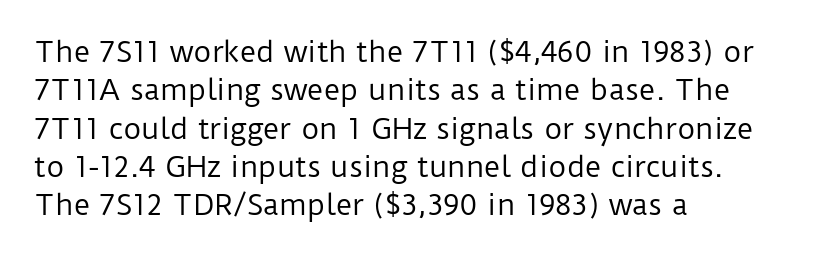
The paragraph shown leans on its left margin. The specimen omits any rule beneath the text block's lines. The passage shown stacks its lines at a standard gap. Are there feet on the stems? There aren't — it's a sans. Standard letterfit; no display-style spreading of the glyphs. The letters look calm and open, with moderate or lighter stems.
